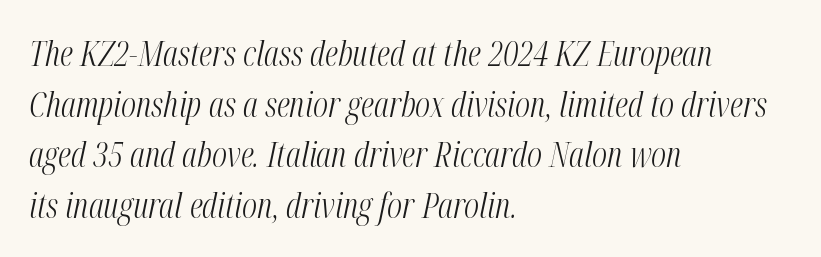
{"italic": "yes", "lean": "right", "slant_degrees": 12, "bold": "no", "weight": "light", "width": "condensed", "stroke_contrast": "medium", "x_height": "medium", "monospaced": "no", "underline": "no", "align": "left", "line_spacing": "normal", "line_spacing_ratio": 1.49, "letter_spacing": "normal", "letter_spacing_em": 0.0, "glyph_px": 34}
